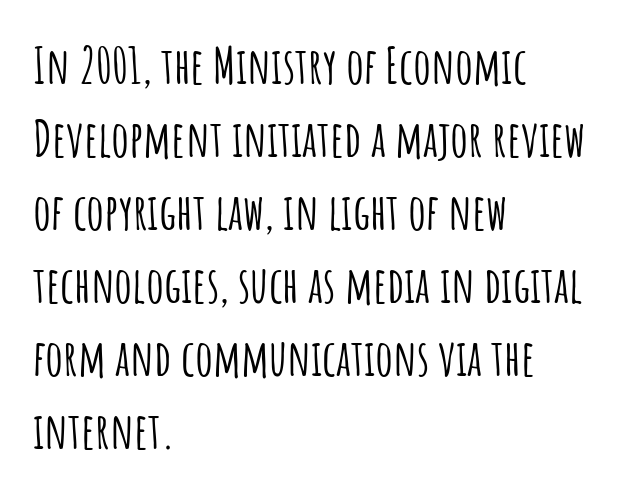
The image shows 50 px condensed sans-serif type, upright; set left-aligned, normal line spacing (1.46x), normal letter spacing, not underlined; low stroke contrast and a large x-height.
